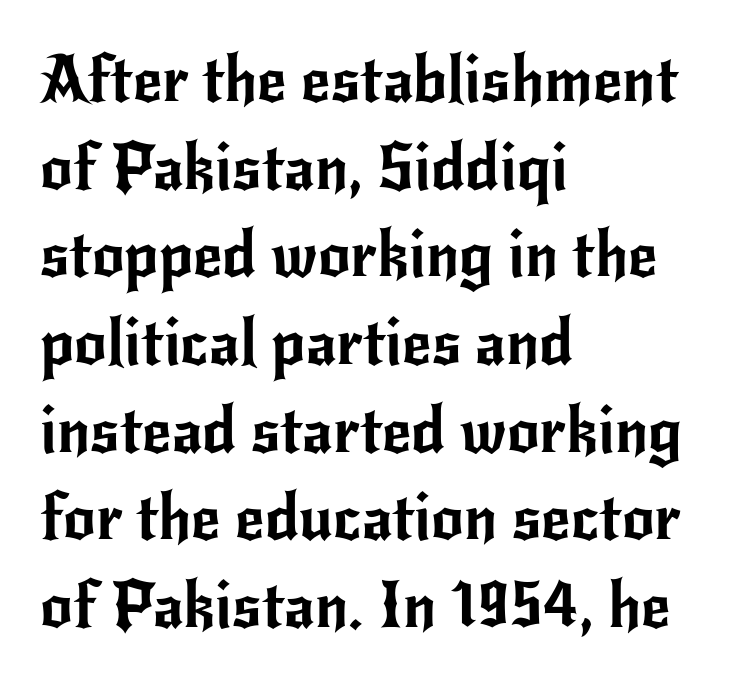
Q: Is the text italic (slanted)? A: No, it is upright.
Q: Is the typeface a serif or a sans-serif typeface? A: Sans-serif.
Q: Is the text underlined? A: No.
Q: How is the paragraph aligned? A: Left-aligned.
Q: Is the spacing between letters normal or unusually wide? A: Normal.
Q: Is the spacing between lines tight, normal or loose? A: Normal.
Q: Width (condensed, normal, or wide)? A: Normal.
Q: Stroke contrast? A: Low.
Q: x-height? A: Small.
Q: Monospaced? A: No.
